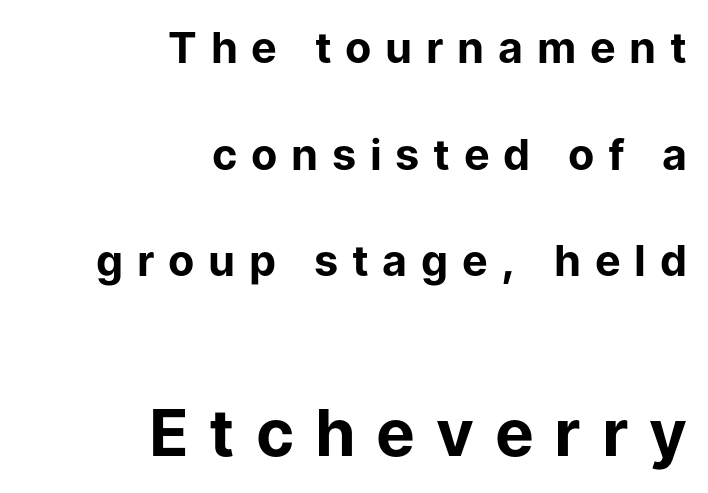
{"serif": "no", "italic": "no", "bold": "yes", "weight": "bold", "width": "normal", "stroke_contrast": "low", "x_height": "medium", "monospaced": "no", "underline": "no", "align": "right", "line_spacing": "loose", "line_spacing_ratio": 2.48, "letter_spacing": "wide", "letter_spacing_em": 0.32, "larger_block": "second", "size_ratio": 1.51, "glyph_px": 65}
